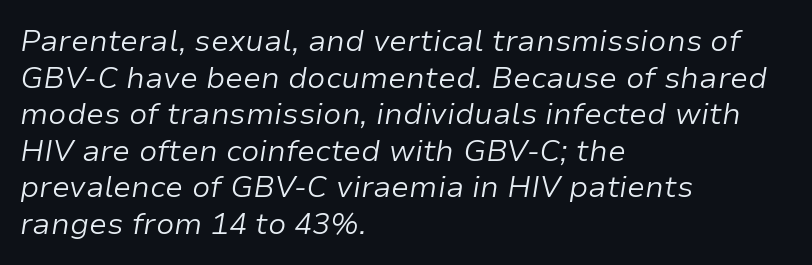
No heavy texture on the line: the type isn't bold. Inter-character spacing is left at the font's built-in metrics. The rendering uses natural spacing where letterforms have individual widths. The rendering anchors every line to the left-hand side.
